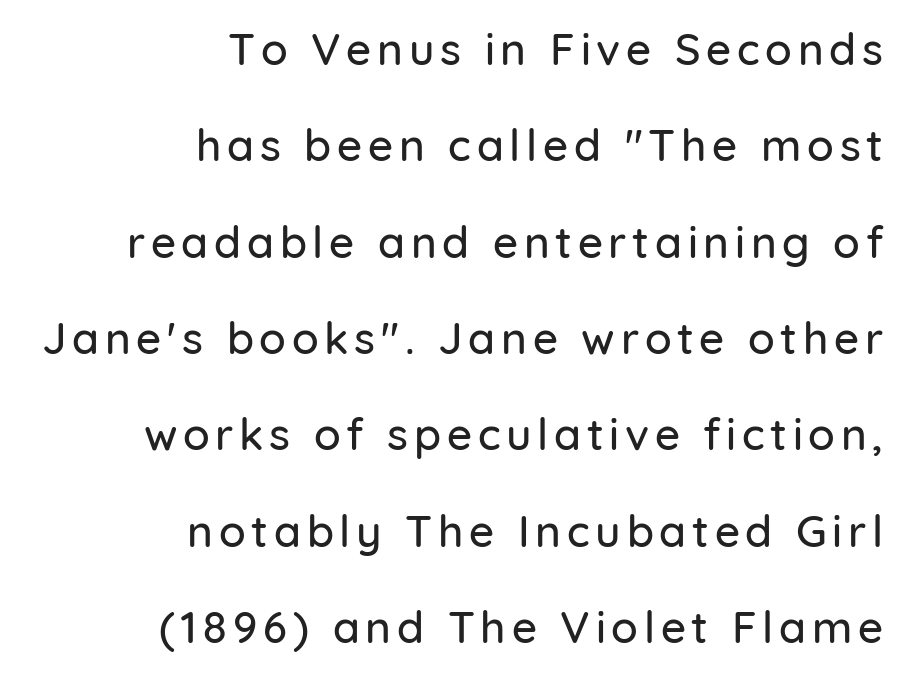
The image shows 44 px sans-serif type, upright; set right-aligned, loose line spacing (2.19x), not underlined; low stroke contrast and a medium x-height.
